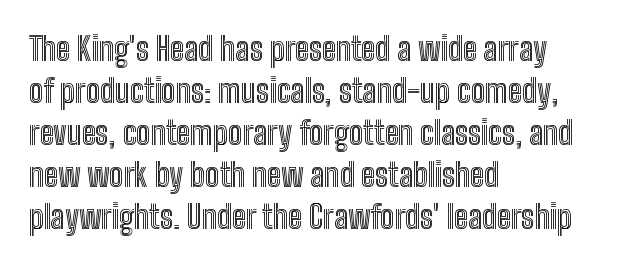
Q: Is the text italic (slanted)? A: No, it is upright.
Q: Is the text underlined? A: No.
Q: How is the paragraph aligned? A: Left-aligned.
Q: Is the spacing between letters normal or unusually wide? A: Normal.
Q: Is the spacing between lines tight, normal or loose? A: Normal.
Q: Width (condensed, normal, or wide)? A: Condensed.
Q: x-height? A: Medium.
Q: Monospaced? A: No.
